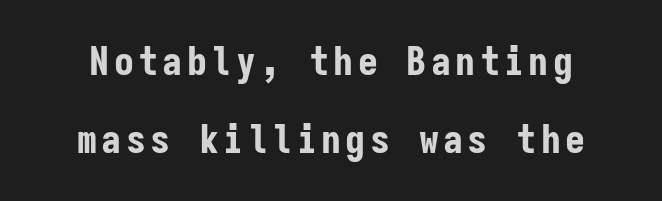
The passage shown is typed in a monospace face where columns stay perfectly aligned. Reading down the column, the eye jumps a long way to each next line. Typographic density is high because the face is bold. No word sits above an underline.
